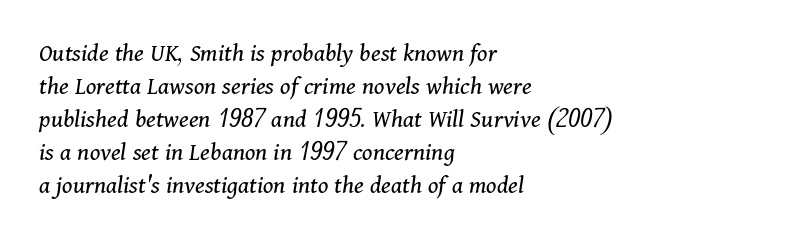
{"italic": "yes", "lean": "right", "slant_degrees": 11, "bold": "no", "underline": "no", "align": "left", "line_spacing": "normal", "line_spacing_ratio": 1.27, "letter_spacing": "normal", "letter_spacing_em": 0.0, "glyph_px": 26}
